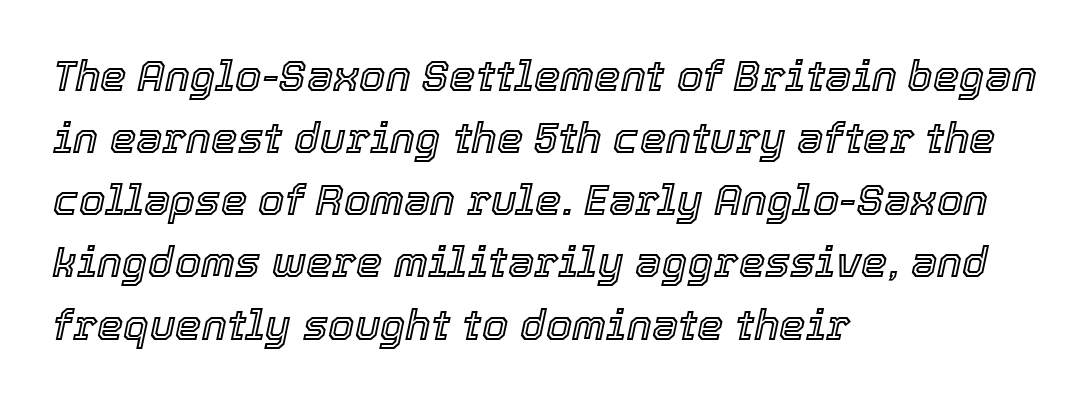
The image shows 42 px text type, italic (leaning right); set left-aligned, normal line spacing (1.48x), normal letter spacing, not underlined; a medium x-height.
